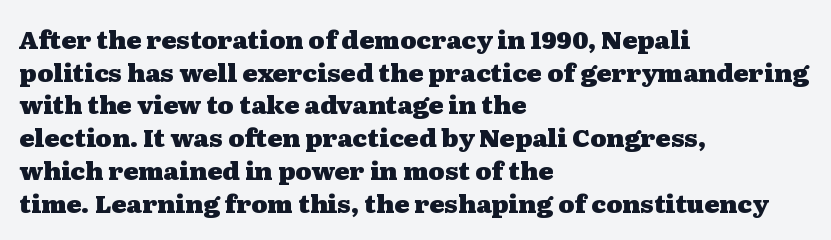
Q: Is the text bold? A: Yes.
Q: Is the text italic (slanted)? A: No, it is upright.
Q: Is the text underlined? A: No.
Q: How is the paragraph aligned? A: Left-aligned.
Q: Is the spacing between letters normal or unusually wide? A: Normal.
Q: Is the spacing between lines tight, normal or loose? A: Normal.
